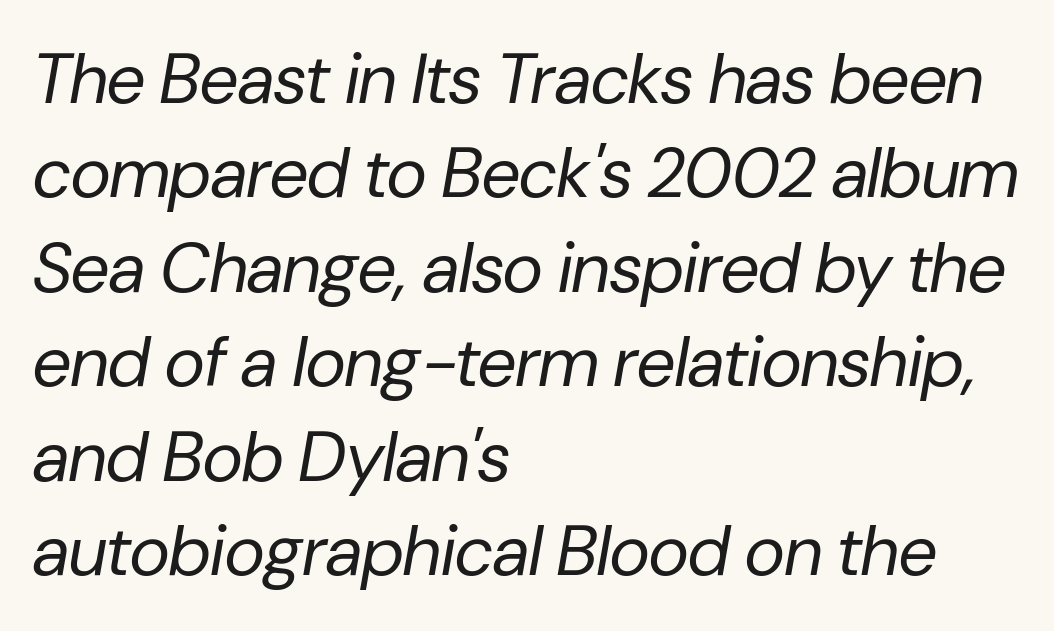
{"italic": "yes", "lean": "right", "slant_degrees": 10, "bold": "no", "weight": "regular", "width": "normal", "stroke_contrast": "low", "x_height": "medium", "monospaced": "no", "underline": "no", "align": "left", "line_spacing": "normal", "line_spacing_ratio": 1.35, "letter_spacing": "normal", "letter_spacing_em": 0.0, "glyph_px": 70}
